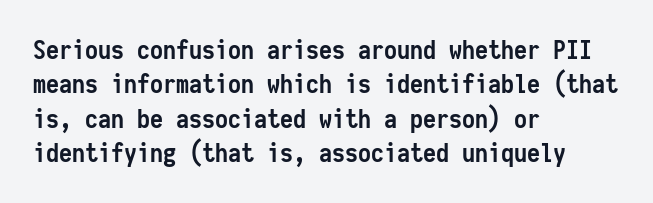
{"italic": "no", "bold": "yes", "underline": "no", "align": "left", "line_spacing": "normal", "line_spacing_ratio": 1.32, "letter_spacing": "normal", "letter_spacing_em": 0.0, "glyph_px": 26}
